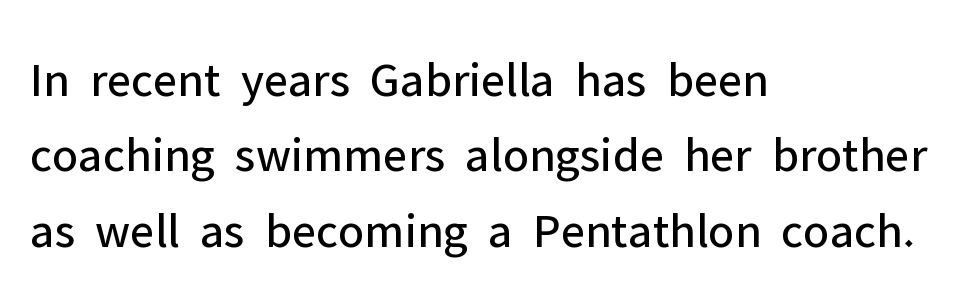
{"serif": "no", "italic": "no", "bold": "no", "weight": "regular", "width": "normal", "stroke_contrast": "low", "x_height": "medium", "monospaced": "no", "underline": "no", "align": "left", "line_spacing": "normal", "line_spacing_ratio": 1.51, "letter_spacing": "normal", "letter_spacing_em": 0.0, "glyph_px": 50}
